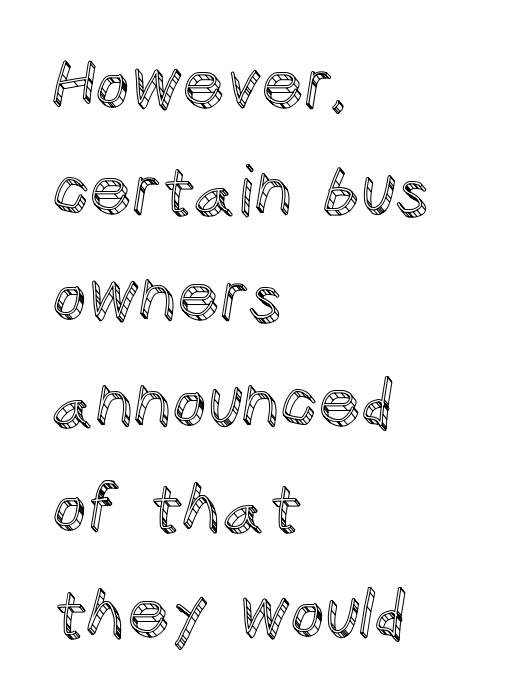
Q: Is the text italic (slanted)? A: Yes.
Q: Is the text underlined? A: No.
Q: How is the paragraph aligned? A: Left-aligned.
Q: Is the spacing between letters normal or unusually wide? A: Normal.
Q: Is the spacing between lines tight, normal or loose? A: Normal.
Q: Width (condensed, normal, or wide)? A: Normal.
Q: x-height? A: Large.
Q: Monospaced? A: No.
